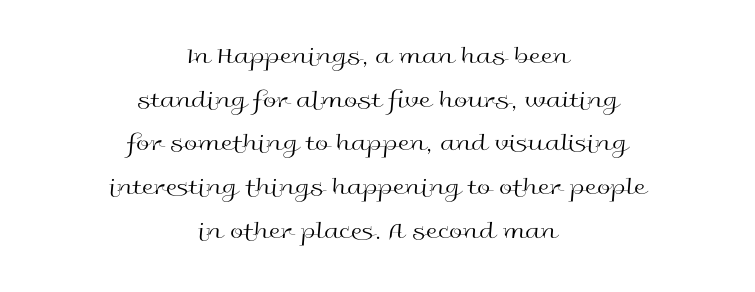
The image shows 24 px text type, upright; set centered, line spacing 1.82x, normal letter spacing, not underlined.
